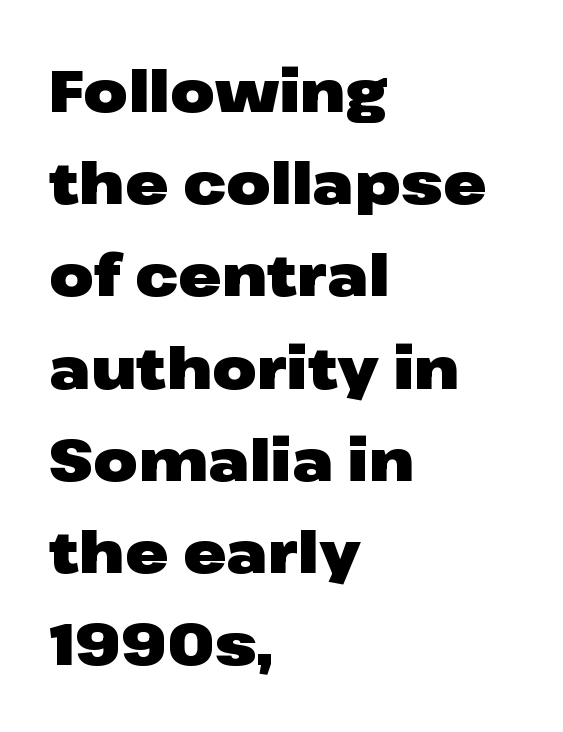
{"serif": "no", "italic": "no", "bold": "yes", "weight": "heavy", "width": "wide", "stroke_contrast": "low", "x_height": "medium", "monospaced": "no", "underline": "no", "align": "left", "line_spacing": "normal", "line_spacing_ratio": 1.59, "letter_spacing": "normal", "letter_spacing_em": 0.0, "glyph_px": 58}
